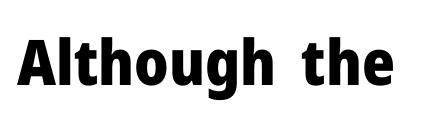
Set as a true bold cut, around the 700 mark. The typography opts for an upright posture over an oblique one. Check where the strokes stop: nothing finishes them off — pure sans. Spacing verdict: proportional, widths tailored to each character.
